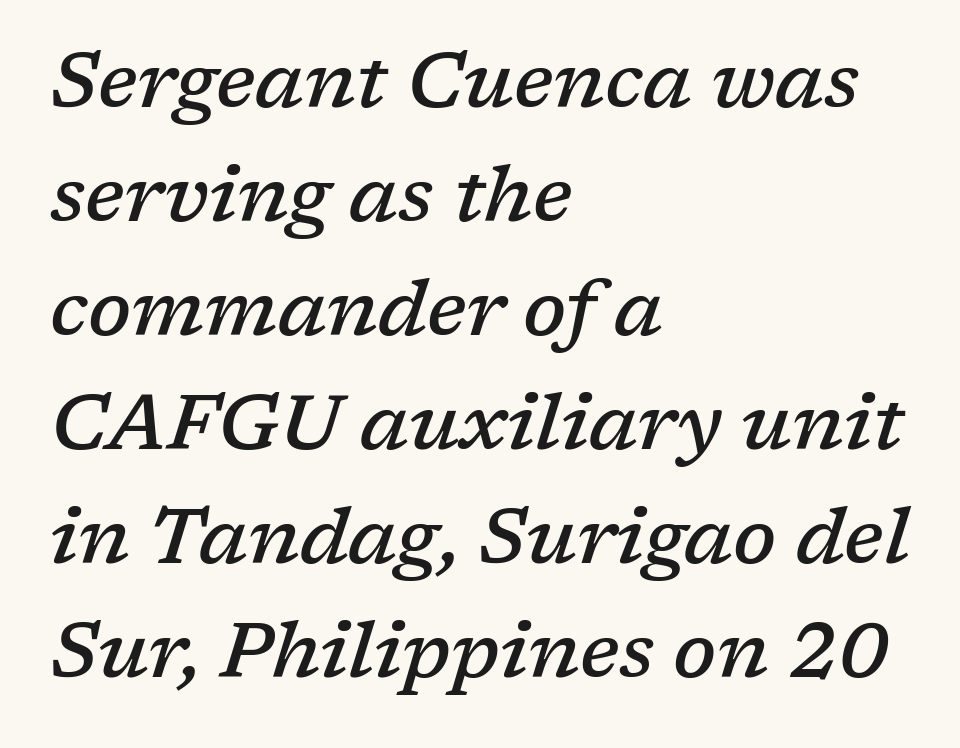
The image shows 77 px semibold serif type, italic (leaning right); set left-aligned, normal line spacing (1.48x), normal letter spacing, not underlined; low stroke contrast and a medium x-height.
